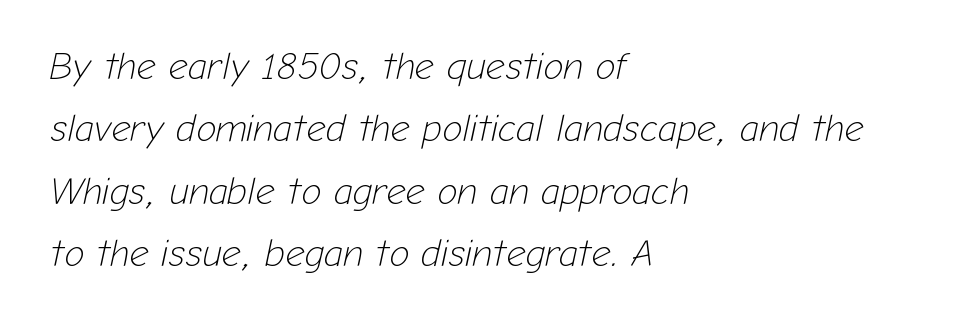
Q: Is the text bold? A: No.
Q: Is the text italic (slanted)? A: Yes, it leans right by about 12 degrees.
Q: Is the text underlined? A: No.
Q: How is the paragraph aligned? A: Left-aligned.
Q: Is the spacing between letters normal or unusually wide? A: Normal.
Q: Is the spacing between lines tight, normal or loose? A: Normal.
Q: Width (condensed, normal, or wide)? A: Normal.
Q: Stroke contrast? A: Low.
Q: x-height? A: Medium.
Q: Monospaced? A: No.
